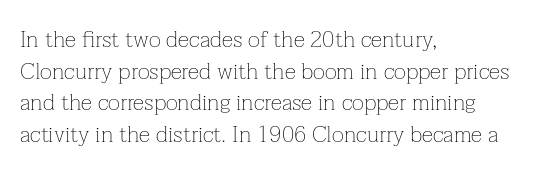
The strokes are not fattened; the text isn't bold. Beneath every word, the page is bare. Every row of glyphs begins at an identical x-position on the left. In terms of posture, this sample is upright.
